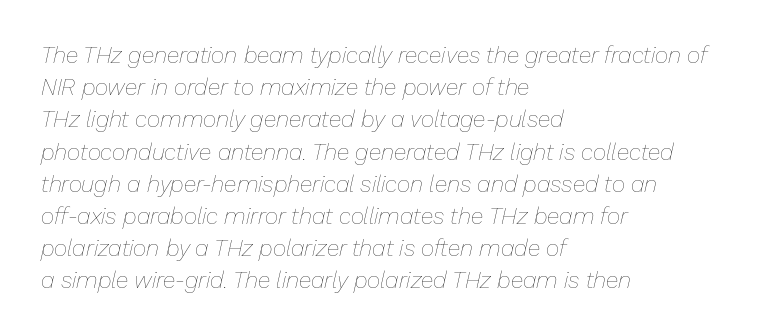
{"italic": "yes", "lean": "right", "slant_degrees": 13, "bold": "no", "underline": "no", "align": "left", "line_spacing": "normal", "line_spacing_ratio": 1.4, "letter_spacing": "normal", "letter_spacing_em": 0.0, "glyph_px": 23}
